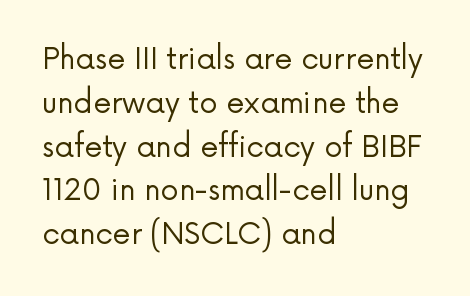
The image shows 29 px regular-weight sans-serif type, upright; set left-aligned, normal line spacing (1.51x), normal letter spacing, not underlined; low stroke contrast and a medium x-height.
